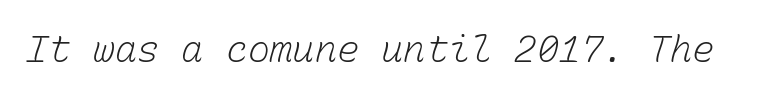
Weight class: somewhere from thin through regular. Short note: letters normally spaced. Do the characters align in a grid? Yes, the font is monospaced. Bare-footed words on every line.
